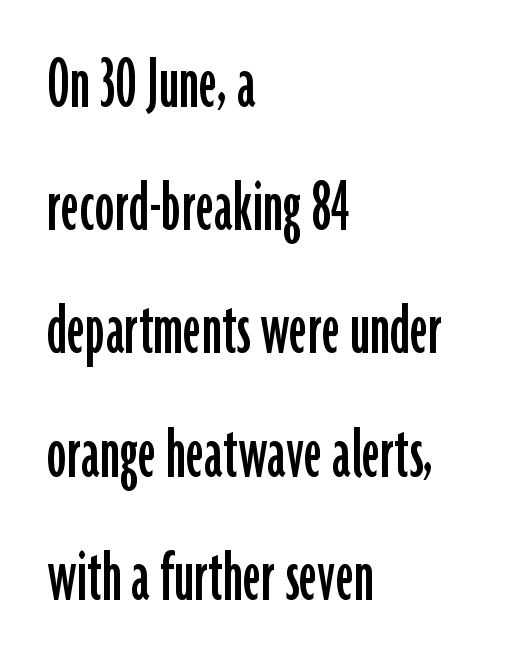
Nothing sits at the stroke ends, so this counts as sans-serif. A typesetter would call this proportional, since set widths differ per character. Leading matches the norm, producing a regular column. Plain, unruled lines of type. Ascenders rise straight up at ninety degrees.
